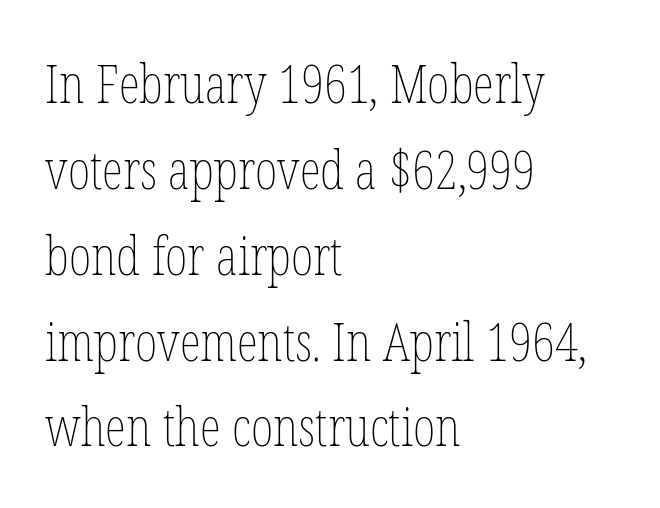
{"italic": "no", "bold": "no", "weight": "thin", "width": "condensed", "stroke_contrast": "low", "x_height": "medium", "monospaced": "no", "underline": "no", "align": "left", "line_spacing": "normal", "line_spacing_ratio": 1.59, "letter_spacing": "normal", "letter_spacing_em": 0.0, "glyph_px": 54}
